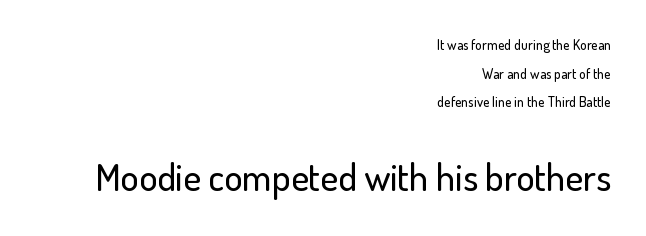
Q: Is the text italic (slanted)? A: No, it is upright.
Q: Is the typeface a serif or a sans-serif typeface? A: Sans-serif.
Q: Is the text underlined? A: No.
Q: How is the paragraph aligned? A: Right-aligned.
Q: Is the spacing between letters normal or unusually wide? A: Normal.
Q: Is the spacing between lines tight, normal or loose? A: Loose.
Q: Which block of text is set in a larger size, the first (top) or the second (bottom)? A: The second (bottom) one.
Q: Width (condensed, normal, or wide)? A: Normal.
Q: Stroke contrast? A: Low.
Q: x-height? A: Small.
Q: Monospaced? A: No.
